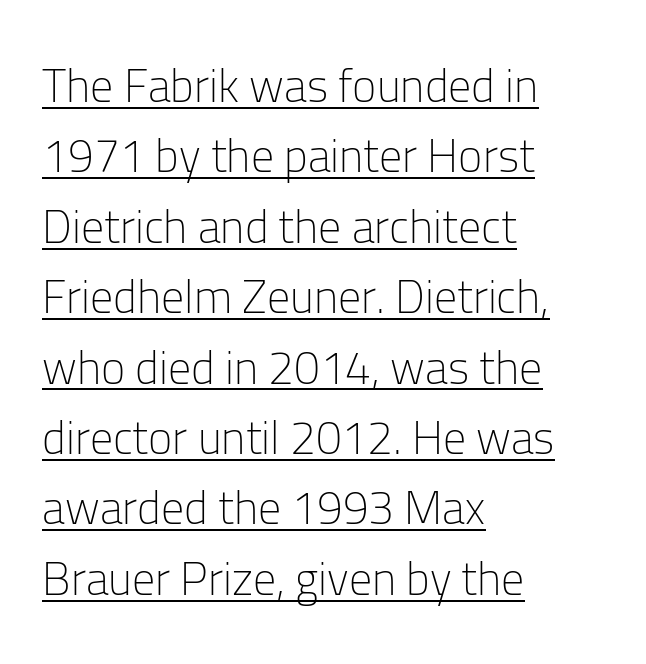
The image shows 46 px light sans-serif type, upright; set left-aligned, normal line spacing (1.53x), normal letter spacing, underlined; low stroke contrast and a medium x-height.
